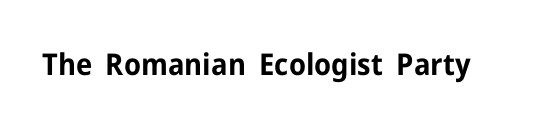
Q: Is the text bold? A: Yes.
Q: Is the text italic (slanted)? A: No, it is upright.
Q: Is the typeface a serif or a sans-serif typeface? A: Sans-serif.
Q: Is the text underlined? A: No.
Q: Is the spacing between letters normal or unusually wide? A: Normal.
Q: Width (condensed, normal, or wide)? A: Normal.
Q: Stroke contrast? A: Low.
Q: x-height? A: Medium.
Q: Monospaced? A: No.
